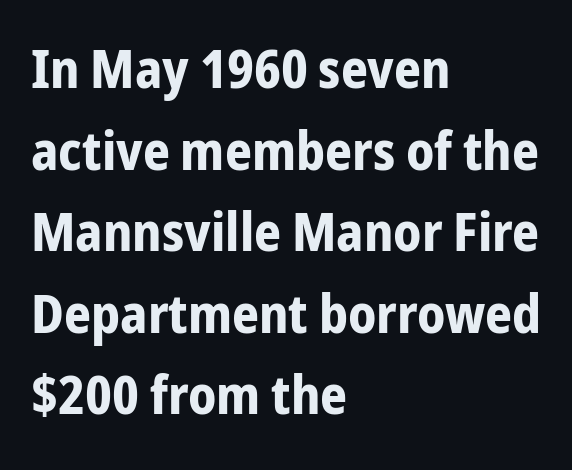
Q: Is the text bold? A: Yes.
Q: Is the text italic (slanted)? A: No, it is upright.
Q: Is the typeface a serif or a sans-serif typeface? A: Sans-serif.
Q: Is the text underlined? A: No.
Q: How is the paragraph aligned? A: Left-aligned.
Q: Is the spacing between letters normal or unusually wide? A: Normal.
Q: Is the spacing between lines tight, normal or loose? A: Normal.
Q: Width (condensed, normal, or wide)? A: Condensed.
Q: Stroke contrast? A: Low.
Q: x-height? A: Medium.
Q: Monospaced? A: No.
